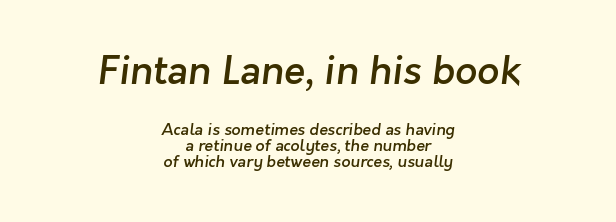
{"serif": "no", "bold": "semi", "weight": "semibold", "width": "normal", "stroke_contrast": "low", "x_height": "medium", "monospaced": "no", "underline": "no", "align": "center", "line_spacing": "tight", "line_spacing_ratio": 1.01, "letter_spacing": "normal", "letter_spacing_em": 0.0, "larger_block": "first", "size_ratio": 2.44, "glyph_px": 39}
